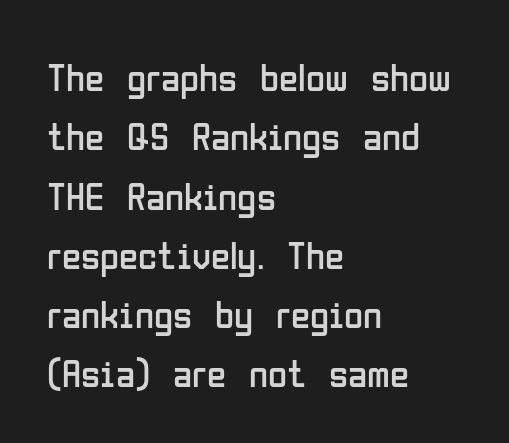
{"serif": "no", "italic": "no", "bold": "no", "weight": "regular", "width": "condensed", "stroke_contrast": "low", "x_height": "medium", "monospaced": "no", "underline": "no", "align": "left", "line_spacing": "normal", "line_spacing_ratio": 1.52, "letter_spacing": "normal", "letter_spacing_em": 0.0, "glyph_px": 39}
